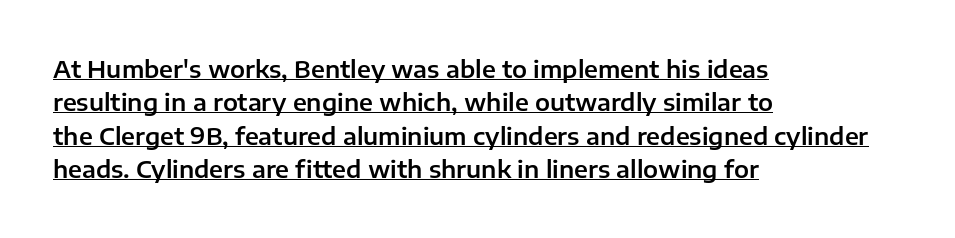
{"italic": "no", "underline": "yes", "align": "left", "line_spacing": "normal", "line_spacing_ratio": 1.39, "letter_spacing": "normal", "letter_spacing_em": 0.0, "glyph_px": 24}
